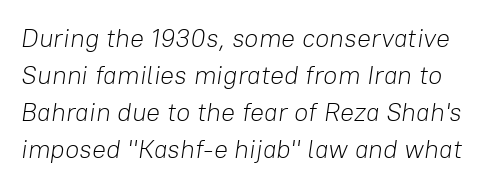
The image shows 26 px text type, italic (leaning right); set normal line spacing (1.42x), normal letter spacing, not underlined.
